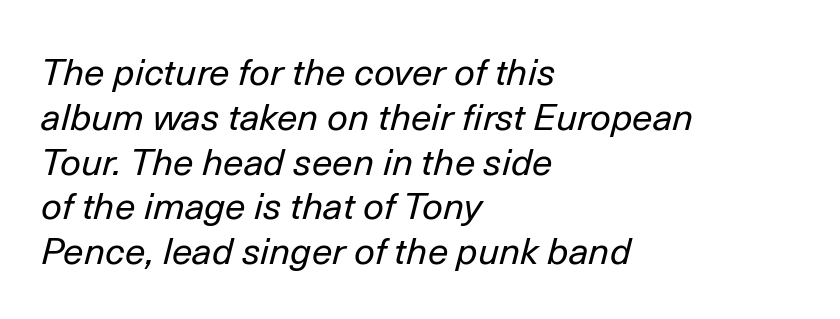
The foot of each line stays bare and open. Each letter keeps its own natural width here, so spacing adapts to shape. A quiet, ordinary-to-light weight characterises the typeface. The letters are slanted; this is an italic face. Compared with typical body copy, the letter spacing here is the same. The rendering anchors every line to the left-hand side.
